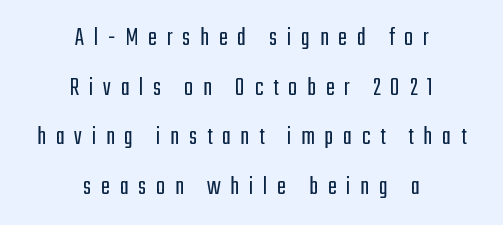
Q: Is the text bold? A: No.
Q: Is the text italic (slanted)? A: No, it is upright.
Q: Is the text underlined? A: No.
Q: How is the paragraph aligned? A: Centered.
Q: Is the spacing between letters normal or unusually wide? A: Unusually wide.
